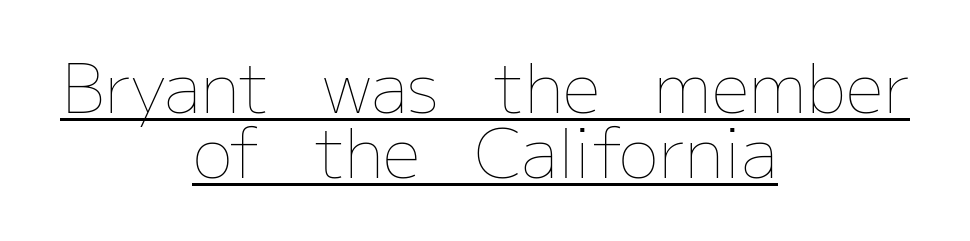
Q: Is the text bold? A: No.
Q: Is the text italic (slanted)? A: No, it is upright.
Q: Is the text underlined? A: Yes.
Q: How is the paragraph aligned? A: Centered.
Q: Is the spacing between letters normal or unusually wide? A: Normal.
Q: Is the spacing between lines tight, normal or loose? A: Tight.
Q: Width (condensed, normal, or wide)? A: Normal.
Q: Stroke contrast? A: Low.
Q: x-height? A: Medium.
Q: Monospaced? A: No.
